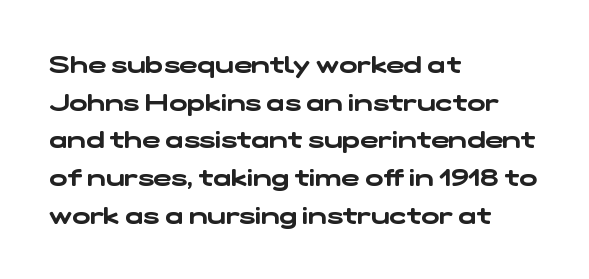
{"underline": "no", "align": "left", "line_spacing": "normal", "line_spacing_ratio": 1.57, "letter_spacing": "normal", "letter_spacing_em": 0.0, "glyph_px": 24}
